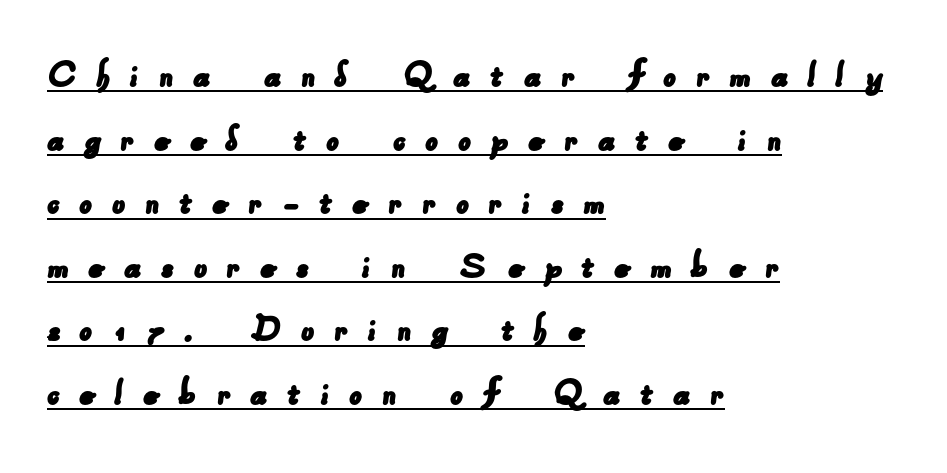
If you measured baseline to baseline, you'd find a middling distance. The passage shown is typed in a proportional face where columns would drift. Short and long lines alike share a common starting point at left. The horizontal fit of the characters is loose and conspicuously gappy.
